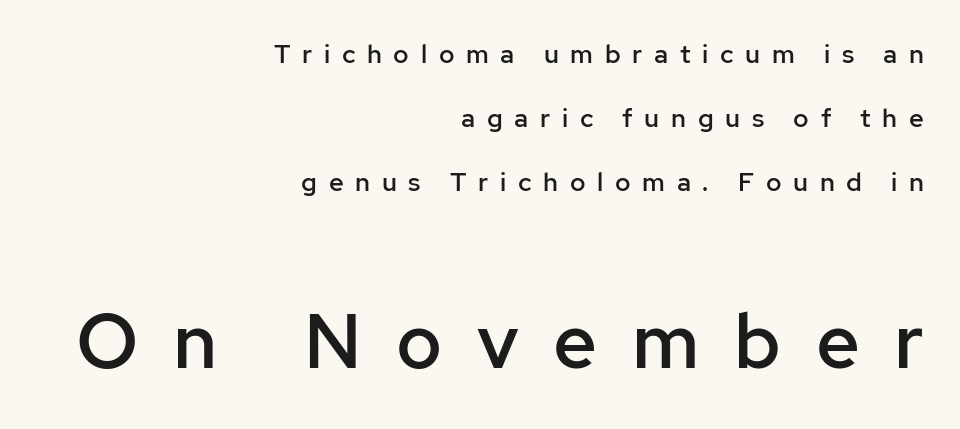
These lines stack with their right ends in a neat column. Unmarked baselines from the first word to the last. Which chunk is bigger? The second one — the bottom block dwarfs the top. This is sans-serif lettering, the kind often seen on screens and signage.
